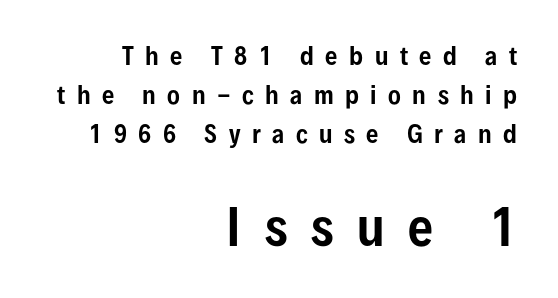
There is plenty of visible air inserted between adjacent glyphs. You can tell it's not italic because the verticals are truly vertical. You could not count columns in this text — the font is proportionally spaced. Check where the strokes stop: nothing finishes them off — pure sans.
